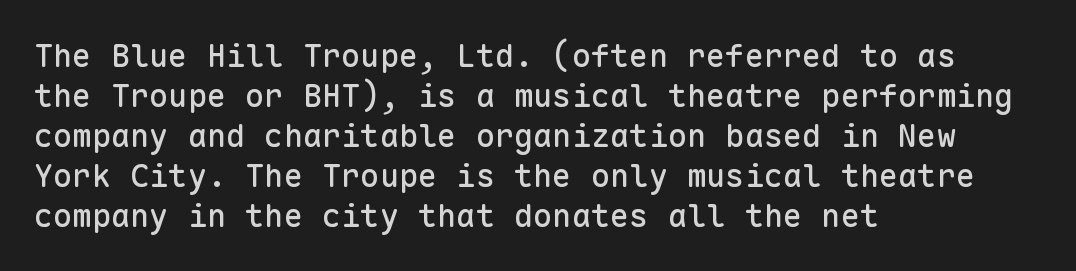
The image shows 32 px sans-serif type, upright, monospaced; set left-aligned, normal line spacing (1.25x), normal letter spacing, not underlined; low stroke contrast and a medium x-height.
